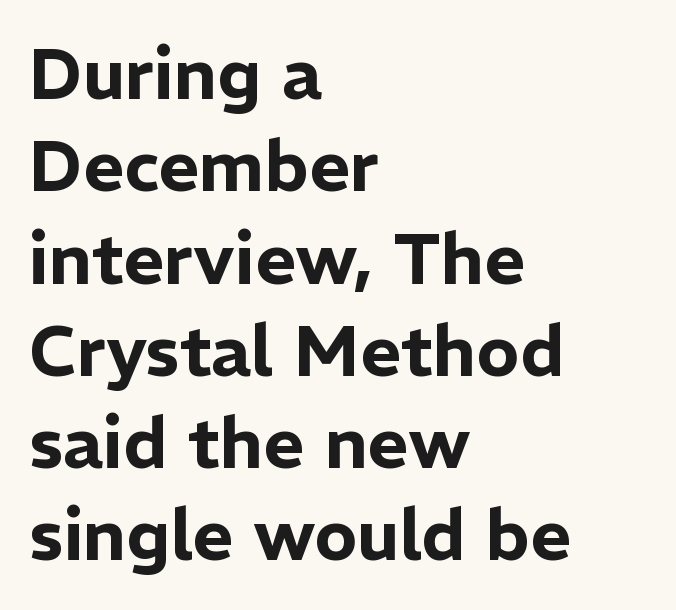
Q: Is the text italic (slanted)? A: No, it is upright.
Q: Is the typeface a serif or a sans-serif typeface? A: Sans-serif.
Q: Is the text underlined? A: No.
Q: How is the paragraph aligned? A: Left-aligned.
Q: Is the spacing between letters normal or unusually wide? A: Normal.
Q: Is the spacing between lines tight, normal or loose? A: Normal.
Q: Width (condensed, normal, or wide)? A: Normal.
Q: Stroke contrast? A: Low.
Q: x-height? A: Medium.
Q: Monospaced? A: No.
